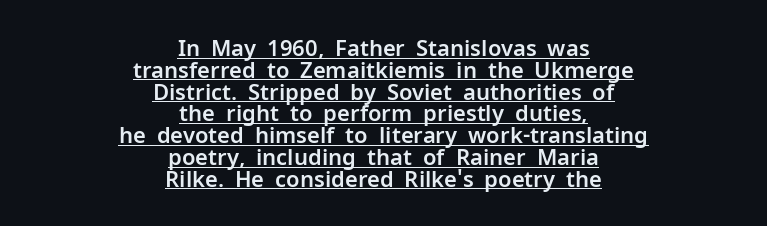
Q: Is the text italic (slanted)? A: No, it is upright.
Q: Is the text underlined? A: Yes.
Q: How is the paragraph aligned? A: Centered.
Q: Is the spacing between letters normal or unusually wide? A: Normal.
Q: Is the spacing between lines tight, normal or loose? A: Tight.
